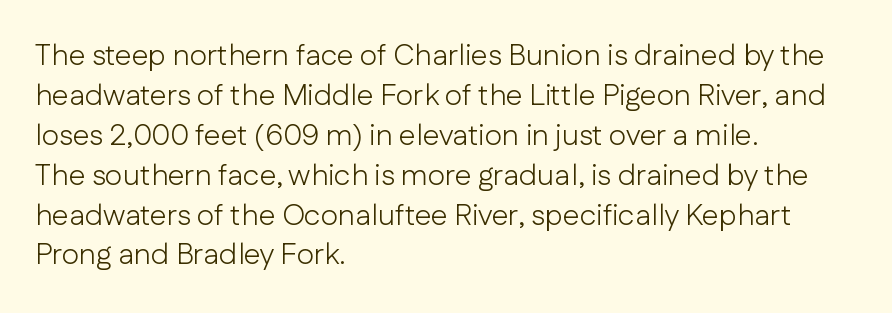
The image shows 30 px light sans-serif type, upright; set left-aligned, normal line spacing (1.33x), normal letter spacing, not underlined; low stroke contrast and a medium x-height.
